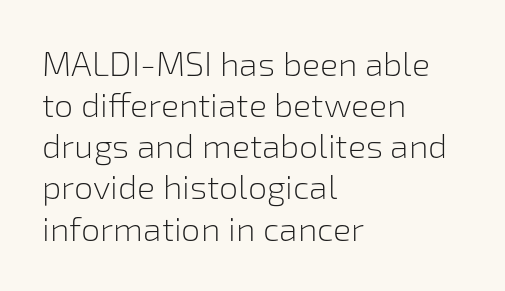
Q: Is the text bold? A: No.
Q: Is the text italic (slanted)? A: No, it is upright.
Q: Is the typeface a serif or a sans-serif typeface? A: Sans-serif.
Q: Is the text underlined? A: No.
Q: How is the paragraph aligned? A: Left-aligned.
Q: Is the spacing between letters normal or unusually wide? A: Normal.
Q: Width (condensed, normal, or wide)? A: Normal.
Q: Stroke contrast? A: Low.
Q: x-height? A: Medium.
Q: Monospaced? A: No.
